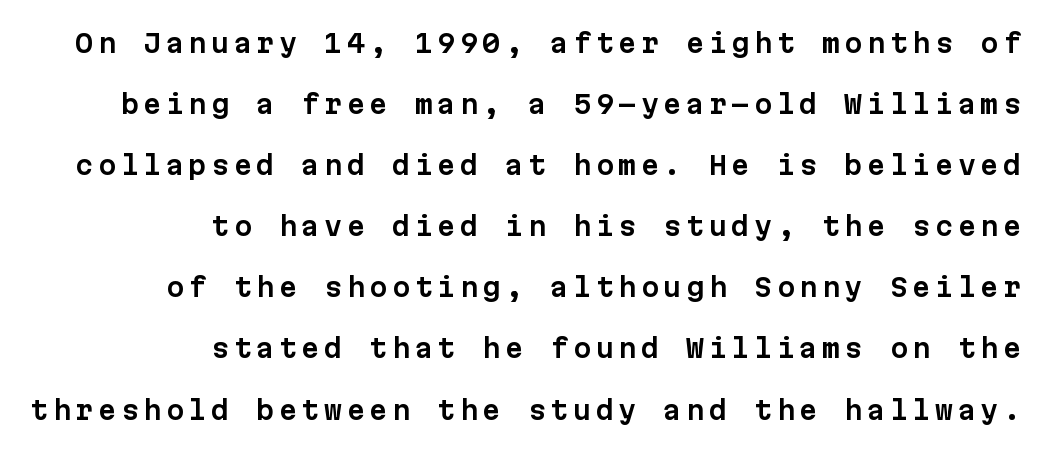
The passage shown stacks its lines with a broad gap. Honestly, there is no underline to notice here at all. Short and long lines alike share a common ending point at right. Ordinary non-slanted type is in use.
